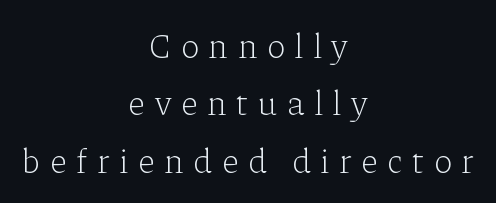
Designer's note — italics off, roman on. Tracking value appears strongly positive — letters spread wide. The paragraph shown floats in the horizontal middle. Proportional: the letters do not fall into vertical columns.
